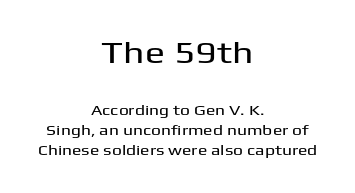
Lines of text with bare space underneath. Font category for this specimen: sans-serif. The rendering uses natural spacing where letterforms have individual widths. Tall strokes in this sample are plumb rather than angled. This sample keeps an unexceptional amount of space between lines. Between these two stacked blocks, the higher one wins on size.
